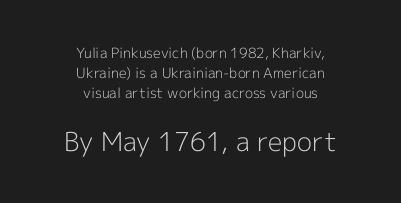
The image shows 26 px text type, upright; set centered, normal line spacing (1.44x), normal letter spacing, not underlined; the second (bottom) block is 1.86x larger.
